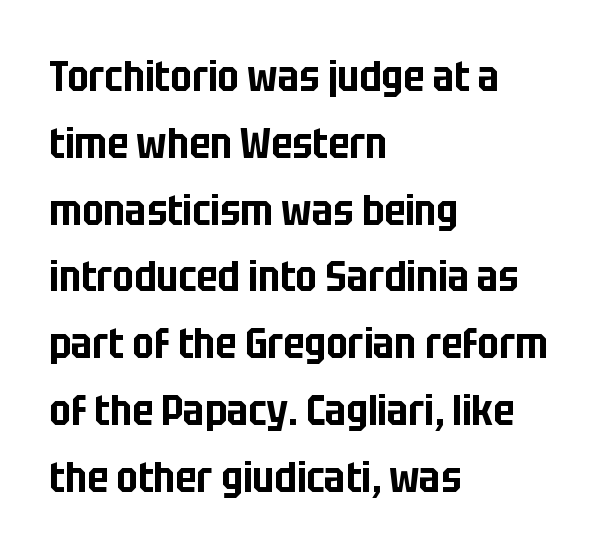
The glyphs in this specimen are sans serif. Students, note that the glyphs here touch the page at normal intervals. Normally led — the rows are evenly, conventionally spaced. This is roman type, the default non-slanted kind. These lines are set flush left with a ragged right edge. The rendering uses natural spacing where letterforms have individual widths.
